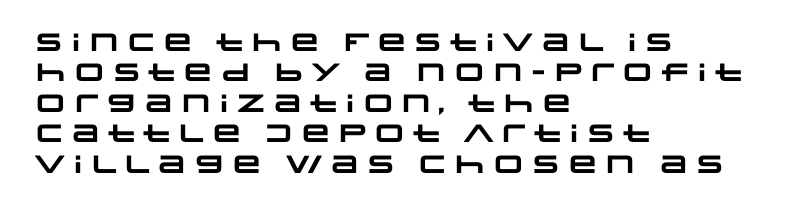
The image shows 25 px bold type; set left-aligned, line spacing 1.22x, normal letter spacing, not underlined.
